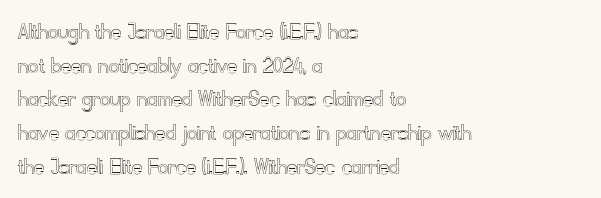
Caption: multi-line text, flush left, ragged right. The font's upright variant was chosen for this text. What stands out about the letter spacing? Nothing — it is the standard amount. Has an underline been added? It has not. This block has exactly the height ordinary leading produces.
